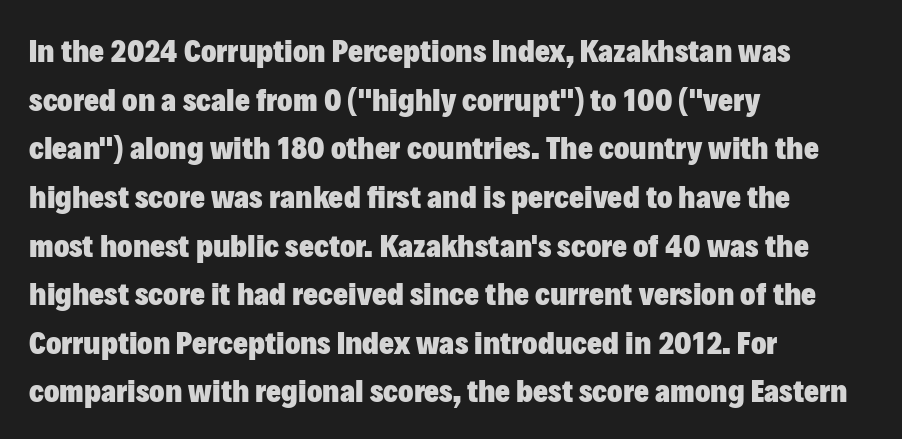
The image shows 32 px heavy sans-serif type, upright; set left-aligned, normal line spacing (1.52x), normal letter spacing, not underlined; low stroke contrast and a medium x-height.
